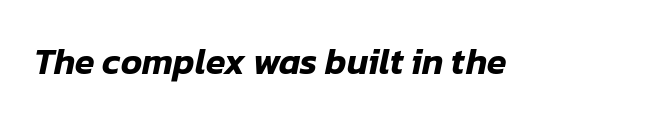
Q: Is the text italic (slanted)? A: Yes, it leans right by about 12 degrees.
Q: Is the text underlined? A: No.
Q: Is the spacing between letters normal or unusually wide? A: Normal.
Q: Width (condensed, normal, or wide)? A: Normal.
Q: Stroke contrast? A: Low.
Q: x-height? A: Medium.
Q: Monospaced? A: No.
